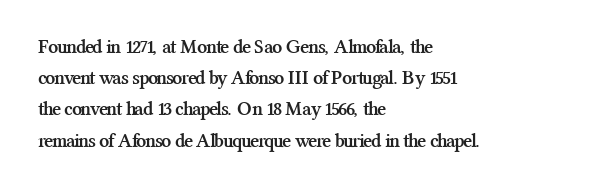
The image shows 20 px bold type, upright; set left-aligned, normal line spacing (1.56x), normal letter spacing, not underlined.
